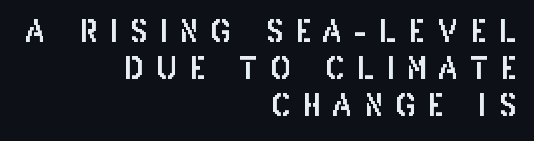
{"serif": "no", "italic": "no", "width": "condensed", "stroke_contrast": "low", "x_height": "large", "monospaced": "no", "underline": "no", "align": "right", "line_spacing_ratio": 1.2, "letter_spacing": "wide", "letter_spacing_em": 0.4, "glyph_px": 31}
